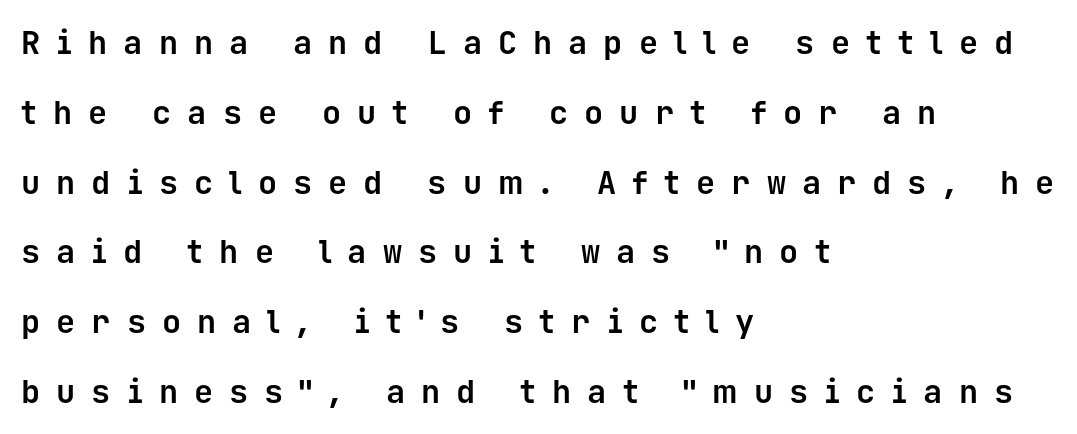
The face used here is monospaced, like something from a code editor. Regarding leading, the lines here are spaced well apart. The passage shown is emphatically bold. The compositor pushed each line to the left boundary. The space beneath each line is pristine and unruled. This is the regular roman posture of the typeface.
